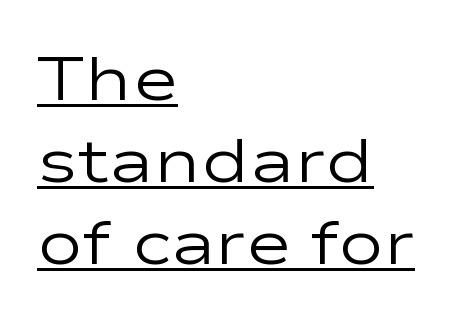
The image shows 62 px regular-weight, wide sans-serif type, upright; set left-aligned, normal line spacing (1.32x), normal letter spacing, underlined; low stroke contrast and a medium x-height.
